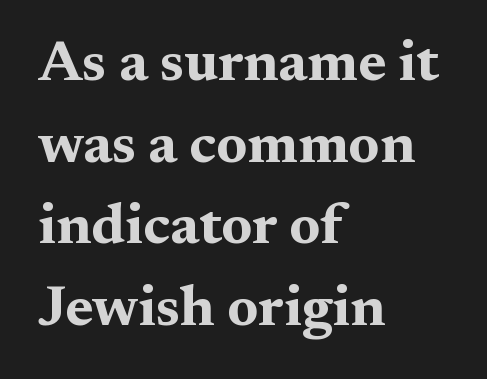
Q: Is the text bold? A: Yes.
Q: Is the text italic (slanted)? A: No, it is upright.
Q: Is the typeface a serif or a sans-serif typeface? A: Serif.
Q: Is the text underlined? A: No.
Q: How is the paragraph aligned? A: Left-aligned.
Q: Is the spacing between letters normal or unusually wide? A: Normal.
Q: Is the spacing between lines tight, normal or loose? A: Normal.
Q: Width (condensed, normal, or wide)? A: Wide.
Q: Stroke contrast? A: Medium.
Q: x-height? A: Medium.
Q: Monospaced? A: No.
